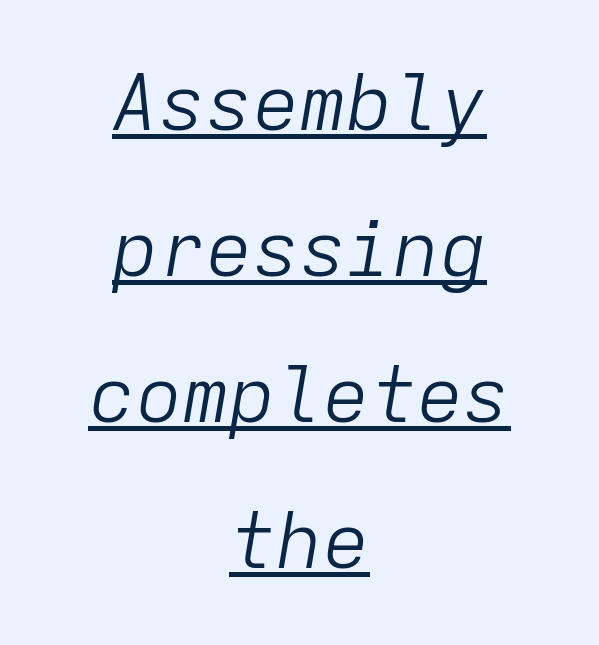
Does the copy run flush right? No — it is centered line by line. Style check: oblique. Ink coverage per letter is moderate at most. A typesetter would call this monospace, since all characters share one set width. Underline: present.
